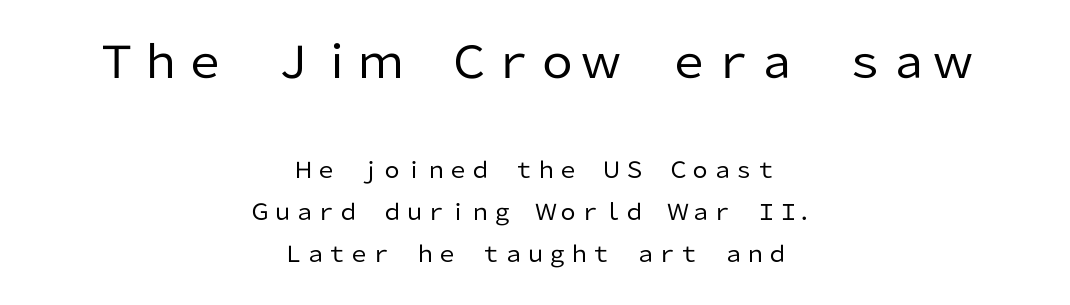
Q: Is the text bold? A: No.
Q: Is the text italic (slanted)? A: No, it is upright.
Q: Is the typeface a serif or a sans-serif typeface? A: Sans-serif.
Q: Is the text underlined? A: No.
Q: How is the paragraph aligned? A: Centered.
Q: Is the spacing between letters normal or unusually wide? A: Normal.
Q: Is the spacing between lines tight, normal or loose? A: Loose.
Q: Which block of text is set in a larger size, the first (top) or the second (bottom)? A: The first (top) one.
Q: Width (condensed, normal, or wide)? A: Normal.
Q: Stroke contrast? A: Low.
Q: x-height? A: Medium.
Q: Monospaced? A: No.
